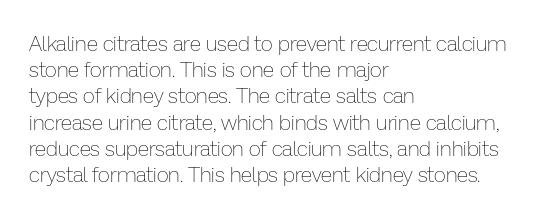
{"italic": "no", "bold": "no", "underline": "no", "align": "left", "line_spacing": "normal", "line_spacing_ratio": 1.25, "letter_spacing": "normal", "letter_spacing_em": 0.0, "glyph_px": 21}
